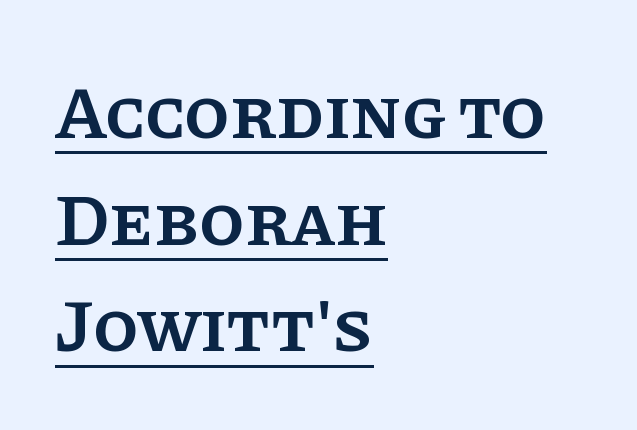
Q: Is the text bold? A: Semi-bold.
Q: Is the text italic (slanted)? A: No, it is upright.
Q: Is the typeface a serif or a sans-serif typeface? A: Serif.
Q: Is the text underlined? A: Yes.
Q: How is the paragraph aligned? A: Left-aligned.
Q: Is the spacing between letters normal or unusually wide? A: Normal.
Q: Is the spacing between lines tight, normal or loose? A: Normal.
Q: Width (condensed, normal, or wide)? A: Normal.
Q: Stroke contrast? A: Low.
Q: x-height? A: Large.
Q: Monospaced? A: No.
